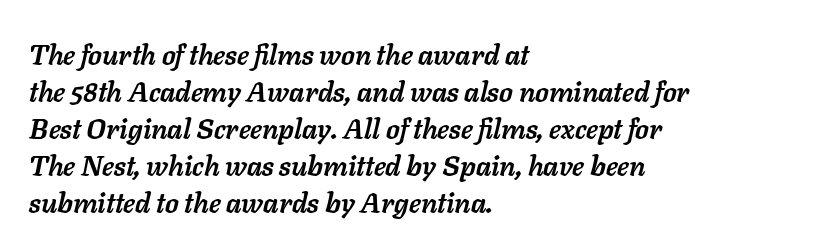
The image shows 28 px semibold type, italic (leaning right); set left-aligned, normal line spacing (1.32x), normal letter spacing, not underlined; low stroke contrast and a medium x-height.
